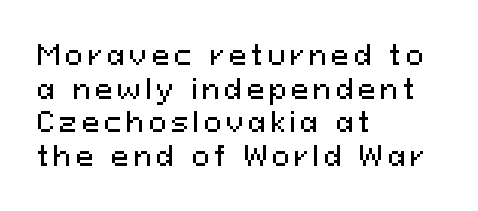
The lettering stays uniformly vertical, giving the passage a roman look. Descender tails drop into unmarked territory. Summary of vertical rhythm: regular, with standard interline spacing. The lines in this sample share a left origin and differ only in where they stop.
